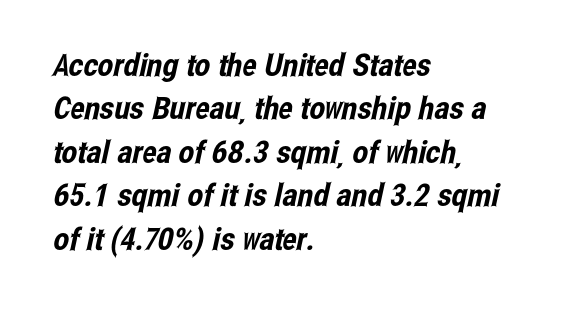
Any mark beneath the type? The region is blank. The typeface chosen for these lines omits serifs. Words appear dense and cohesive because spacing is normal. Character widths vary here, with narrow letters taking less room than wide ones.
